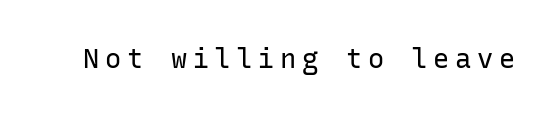
A roman cut, with each character standing at attention. Here the glyphs are tracked loosely, breaking word shapes into spaced letters. The letterforms sit at book weight or below. Each row of text sits above clean, open space.
